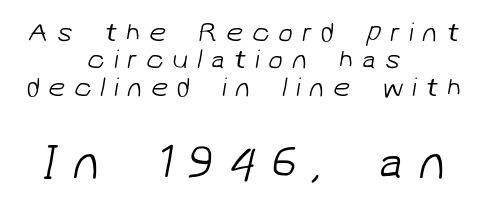
{"serif": "no", "bold": "no", "weight": "light", "width": "normal", "stroke_contrast": "low", "x_height": "medium", "monospaced": "no", "underline": "no", "align": "center", "line_spacing": "tight", "line_spacing_ratio": 1.01, "letter_spacing": "wide", "letter_spacing_em": 0.32, "larger_block": "second", "size_ratio": 1.78, "glyph_px": 48}
